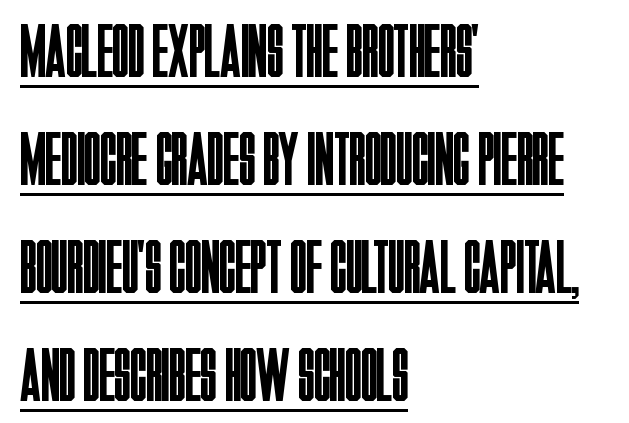
Q: Is the text bold? A: No.
Q: Is the text italic (slanted)? A: No, it is upright.
Q: Is the typeface a serif or a sans-serif typeface? A: Sans-serif.
Q: Is the text underlined? A: Yes.
Q: How is the paragraph aligned? A: Left-aligned.
Q: Is the spacing between letters normal or unusually wide? A: Normal.
Q: Is the spacing between lines tight, normal or loose? A: Normal.
Q: Width (condensed, normal, or wide)? A: Condensed.
Q: Stroke contrast? A: Low.
Q: x-height? A: Large.
Q: Monospaced? A: No.
